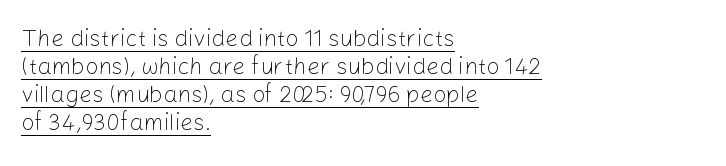
The paragraph has a hard left edge and a soft right edge. Ascenders rise straight up at ninety degrees. The characters are drawn with everyday or finer stroke widths. Glance below the letters and you will spot a drawn line. Between one letter and the next there's only the usual sliver of space.
